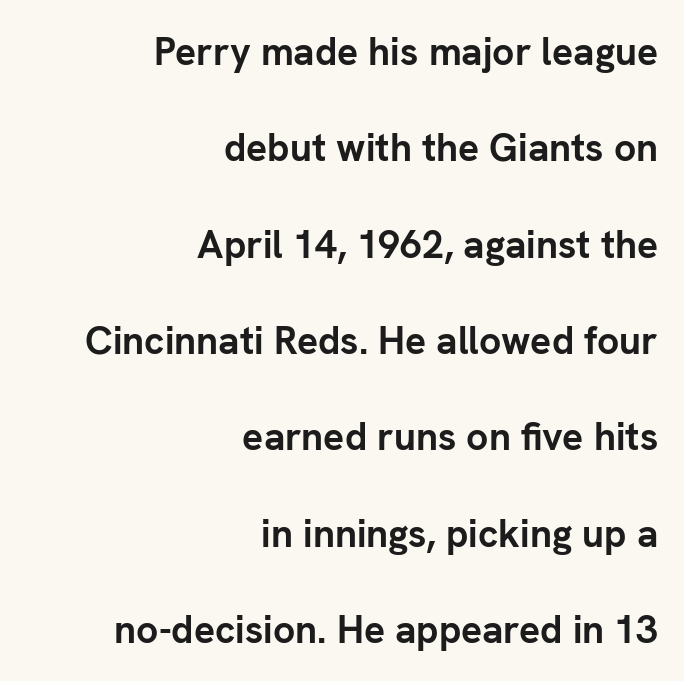
The image shows 39 px semibold sans-serif type, upright; set right-aligned, loose line spacing (2.47x), normal letter spacing, not underlined; low stroke contrast and a medium x-height.
